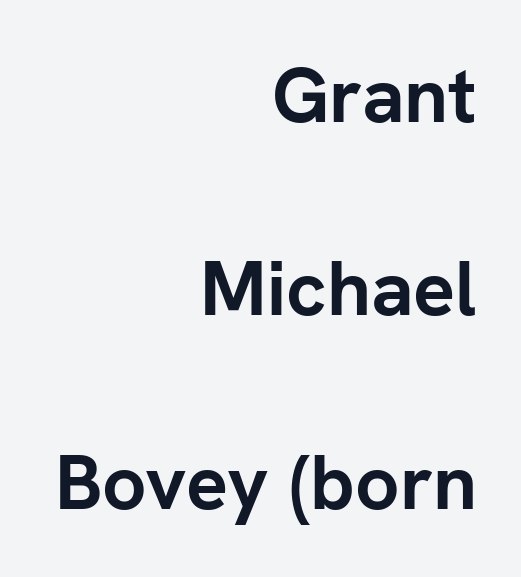
The image shows 78 px semibold sans-serif type, upright; set right-aligned, loose line spacing (2.48x), normal letter spacing, not underlined; low stroke contrast and a medium x-height.
